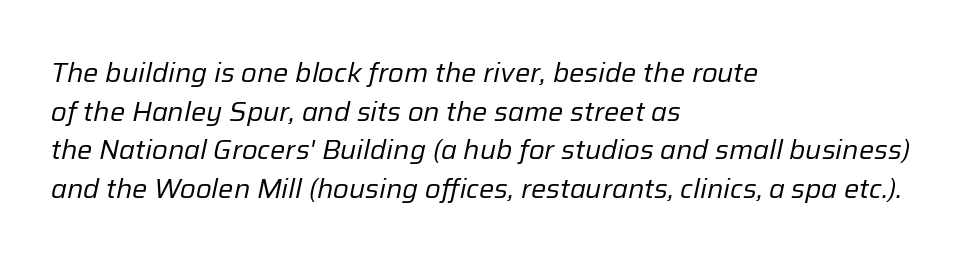
Q: Is the text bold? A: No.
Q: Is the text italic (slanted)? A: Yes, it leans right by about 12 degrees.
Q: Is the text underlined? A: No.
Q: How is the paragraph aligned? A: Left-aligned.
Q: Is the spacing between letters normal or unusually wide? A: Normal.
Q: Is the spacing between lines tight, normal or loose? A: Normal.
